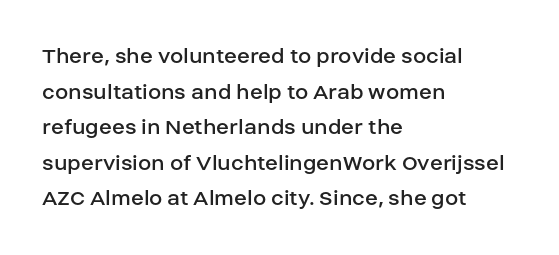
{"italic": "no", "bold": "no", "underline": "no", "align": "left", "line_spacing": "normal", "line_spacing_ratio": 1.48, "letter_spacing": "normal", "letter_spacing_em": 0.0, "glyph_px": 24}
